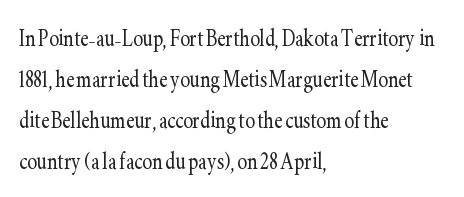
Do the characters align in a grid? No, the font is proportional. The rendering anchors every line to the left-hand side. Summary of weight: not heavy and not bold. Nope, not italic — everything's standing straight. Has an underline been added? It has not.
